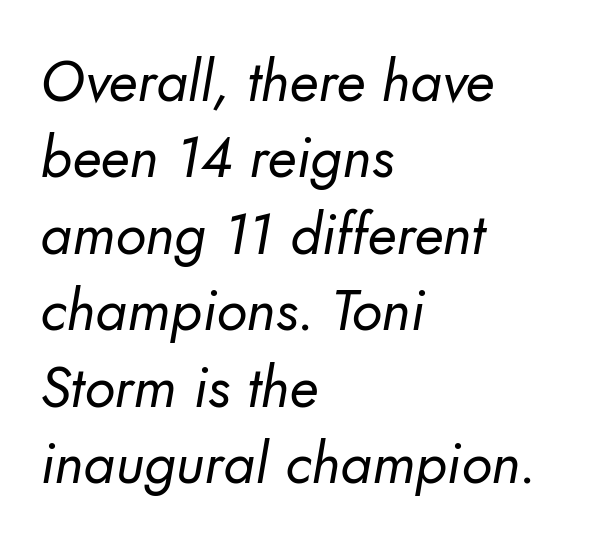
{"serif": "no", "bold": "no", "weight": "regular", "width": "normal", "stroke_contrast": "low", "x_height": "small", "monospaced": "no", "underline": "no", "align": "left", "line_spacing": "normal", "line_spacing_ratio": 1.34, "letter_spacing": "normal", "letter_spacing_em": 0.0, "glyph_px": 57}
